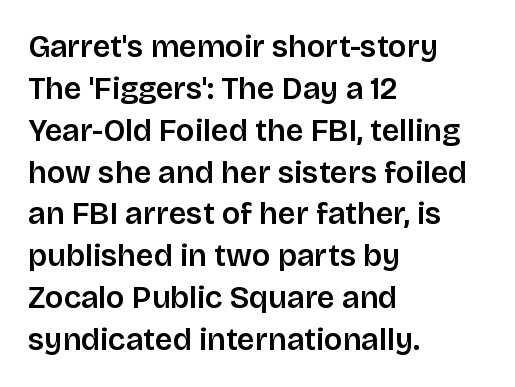
Q: Is the text bold? A: Semi-bold.
Q: Is the text italic (slanted)? A: No, it is upright.
Q: Is the typeface a serif or a sans-serif typeface? A: Sans-serif.
Q: Is the text underlined? A: No.
Q: How is the paragraph aligned? A: Left-aligned.
Q: Is the spacing between letters normal or unusually wide? A: Normal.
Q: Is the spacing between lines tight, normal or loose? A: Normal.
Q: Width (condensed, normal, or wide)? A: Normal.
Q: Stroke contrast? A: Low.
Q: x-height? A: Large.
Q: Monospaced? A: No.
